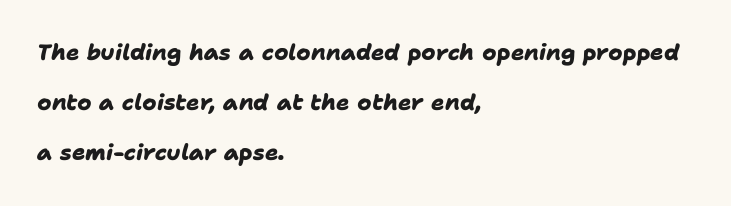
The image shows 22 px bold type; set left-aligned, loose line spacing (2.28x), normal letter spacing, not underlined.
